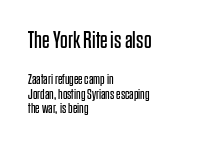
The typography opts for an upright posture over an oblique one. Which of the two is more prominent by size? The first, at the top. The font is comparable to plain body text, perhaps lighter. Any mark beneath the type? The region is blank. The line texture is even and compact thanks to regular tracking.
